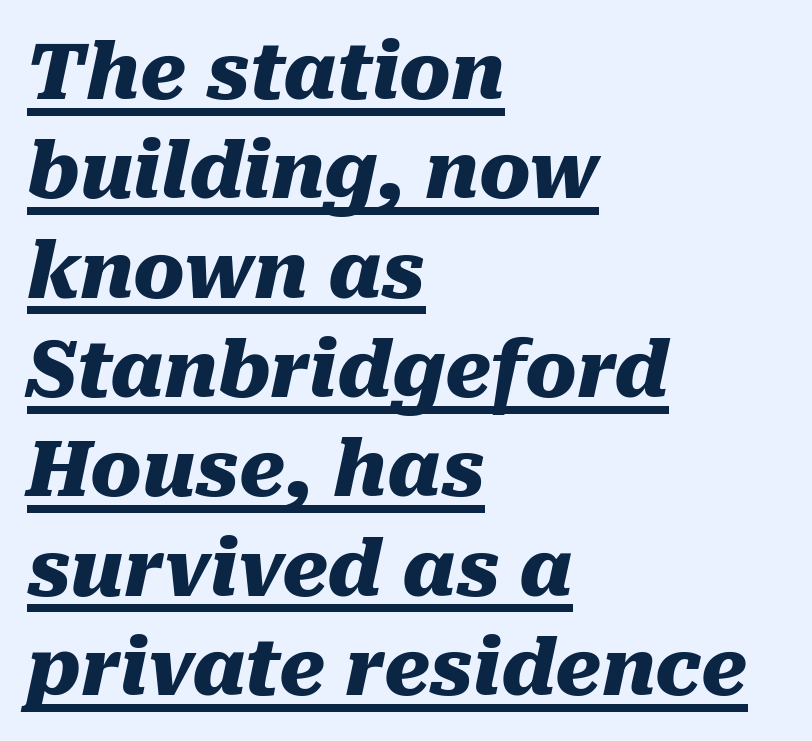
{"italic": "yes", "lean": "right", "slant_degrees": 10, "bold": "yes", "weight": "heavy", "width": "normal", "stroke_contrast": "medium", "x_height": "medium", "monospaced": "no", "underline": "yes", "align": "left", "line_spacing": "normal", "line_spacing_ratio": 1.29, "letter_spacing": "normal", "letter_spacing_em": 0.0, "glyph_px": 77}
